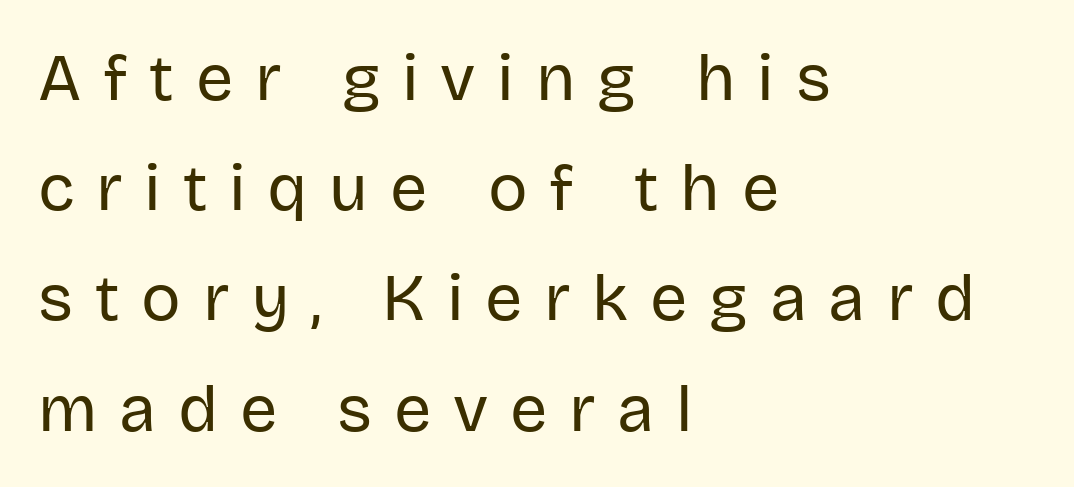
{"serif": "no", "italic": "no", "bold": "no", "weight": "regular", "width": "normal", "stroke_contrast": "low", "x_height": "large", "monospaced": "no", "underline": "no", "align": "left", "line_spacing": "normal", "line_spacing_ratio": 1.67, "letter_spacing": "wide", "letter_spacing_em": 0.33, "glyph_px": 66}
